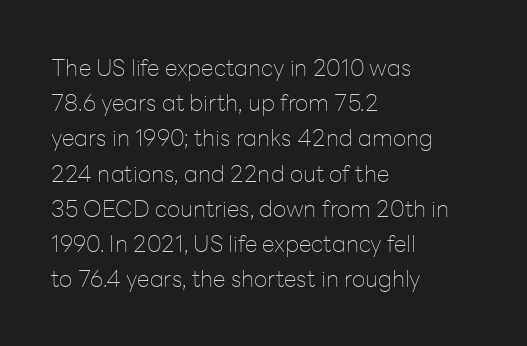
{"italic": "no", "bold": "no", "underline": "no", "align": "left", "line_spacing": "normal", "line_spacing_ratio": 1.53, "letter_spacing": "normal", "letter_spacing_em": 0.0, "glyph_px": 23}
